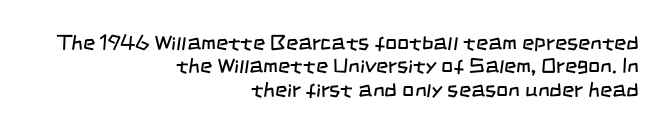
The space directly below the letters is spotless. The designer dialed line spacing down below the default. Where is the straight margin? On the right. Letter spacing: default. The cut favours lightness, reaching ordinary text weight at its darkest.
